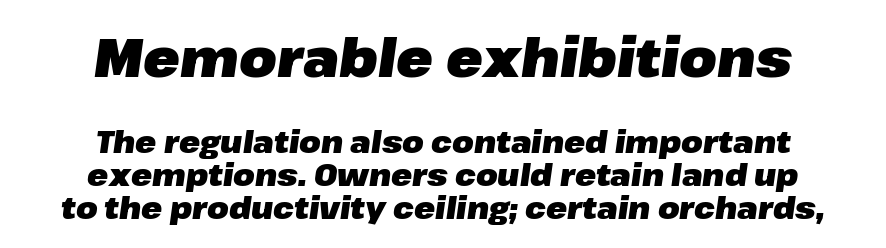
Look at the glyph heights: the upper group is clearly the bigger setting. This sample trades vertical openness for compactness between lines. The letters advance in unequal steps, a hallmark of proportional type. Every character sits at an angle, as italics do.
